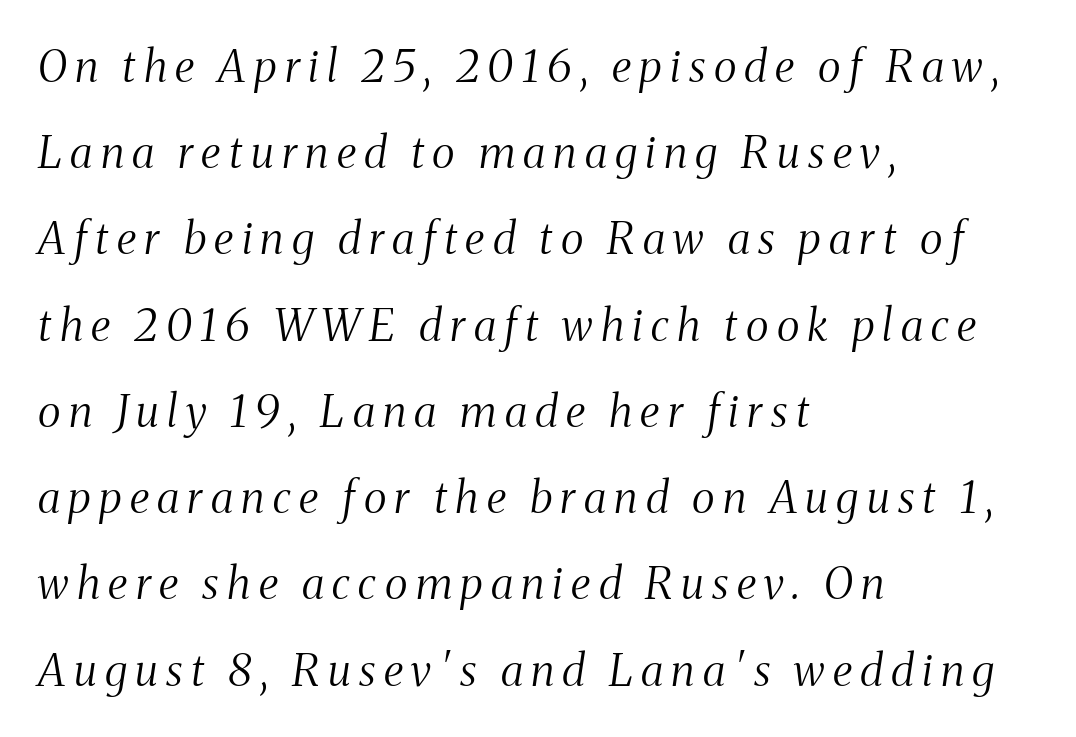
Q: Is the text bold? A: No.
Q: Is the text italic (slanted)? A: Yes, it leans right by about 8 degrees.
Q: Is the typeface a serif or a sans-serif typeface? A: Serif.
Q: Is the text underlined? A: No.
Q: How is the paragraph aligned? A: Left-aligned.
Q: Is the spacing between lines tight, normal or loose? A: Loose.
Q: Width (condensed, normal, or wide)? A: Condensed.
Q: Stroke contrast? A: Medium.
Q: x-height? A: Medium.
Q: Monospaced? A: No.
